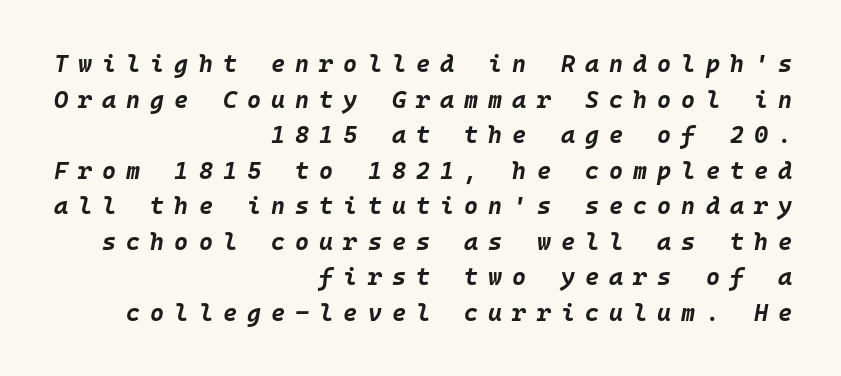
Q: Is the text bold? A: Yes.
Q: Is the text italic (slanted)? A: Yes, it leans right by about 10 degrees.
Q: Is the text underlined? A: No.
Q: How is the paragraph aligned? A: Right-aligned.
Q: Is the spacing between letters normal or unusually wide? A: Unusually wide.
Q: Is the spacing between lines tight, normal or loose? A: Normal.
